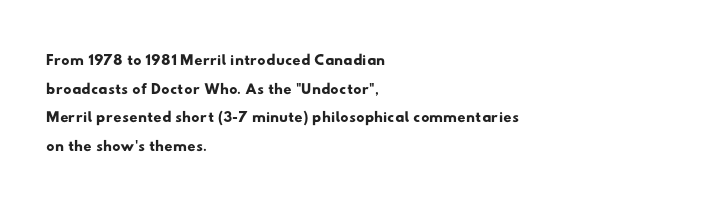
Teacher's note: observe the even left margin — that is flush-left alignment. Students, observe: this is what conventionally led text looks like. A clean baseline with only descenders dipping below it. Each word holds together tightly as a unit, with standard inter-letter gaps.
